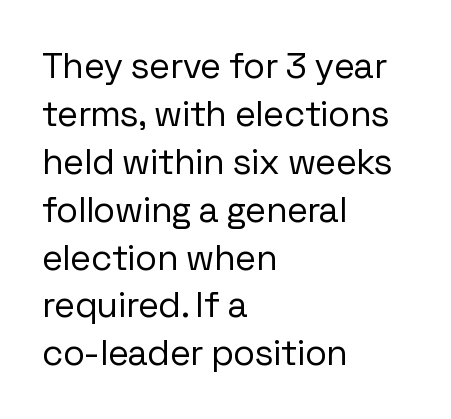
{"serif": "no", "italic": "no", "bold": "no", "weight": "regular", "width": "normal", "stroke_contrast": "low", "x_height": "medium", "monospaced": "no", "underline": "no", "align": "left", "line_spacing": "normal", "line_spacing_ratio": 1.33, "letter_spacing": "normal", "letter_spacing_em": 0.0, "glyph_px": 36}
